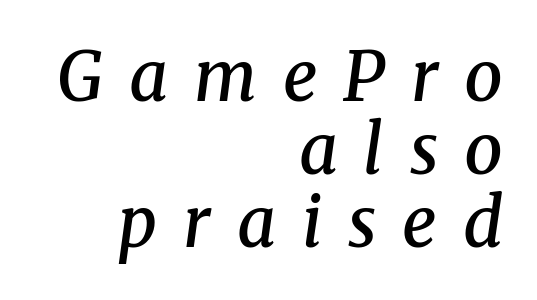
{"serif": "yes", "italic": "yes", "lean": "right", "slant_degrees": 8, "bold": "semi", "weight": "semibold", "width": "normal", "stroke_contrast": "medium", "x_height": "medium", "monospaced": "no", "underline": "no", "align": "right", "line_spacing": "tight", "line_spacing_ratio": 1.07, "letter_spacing": "wide", "letter_spacing_em": 0.38, "glyph_px": 68}
